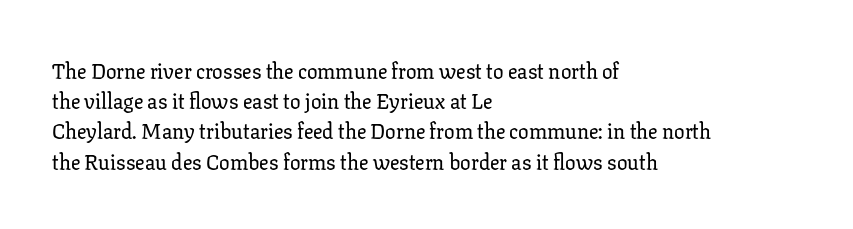
The image shows 21 px text type, upright; set left-aligned, normal line spacing (1.44x), normal letter spacing, not underlined.
